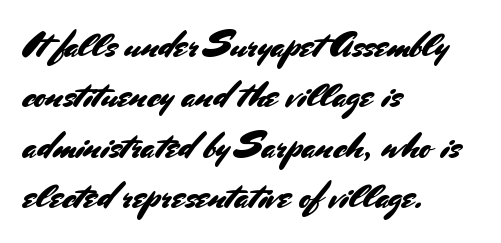
The image shows 36 px sans-serif type; set left-aligned, normal line spacing (1.4x), normal letter spacing, not underlined; medium stroke contrast and a small x-height.
